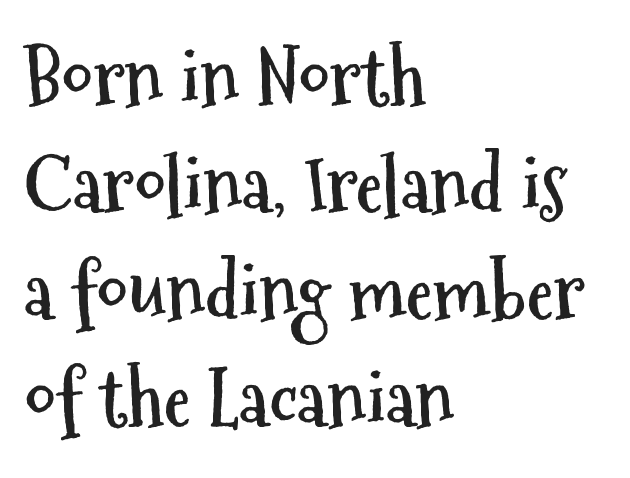
{"serif": "no", "italic": "no", "bold": "yes", "weight": "semibold", "width": "condensed", "stroke_contrast": "medium", "x_height": "medium", "monospaced": "no", "underline": "no", "align": "left", "line_spacing": "normal", "line_spacing_ratio": 1.39, "letter_spacing": "normal", "letter_spacing_em": 0.0, "glyph_px": 77}
